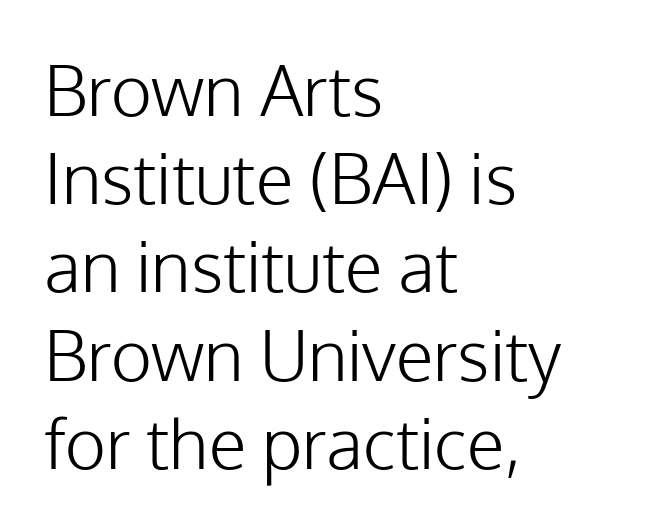
The passage shown is typeset with a sans-serif family. These lines are rendered in a variable-pitch font. Check under the words: just untouched page. These lines keep a tight, regular rhythm from letter to letter. Successive baselines arrive at the customary interval. This is not heavy type; no bold has been used.
